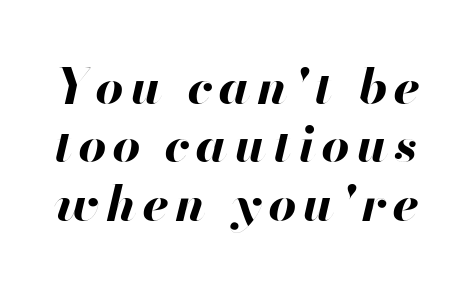
The image shows 49 px bold type, italic (leaning right); set line spacing 1.19x, not underlined; high stroke contrast and a small x-height.
